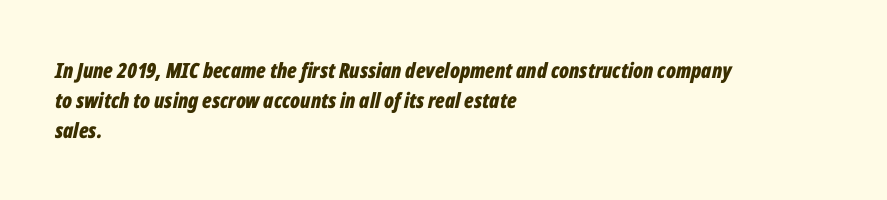
The image shows 21 px bold type, italic (leaning right); set left-aligned, normal line spacing (1.42x), normal letter spacing, not underlined.
